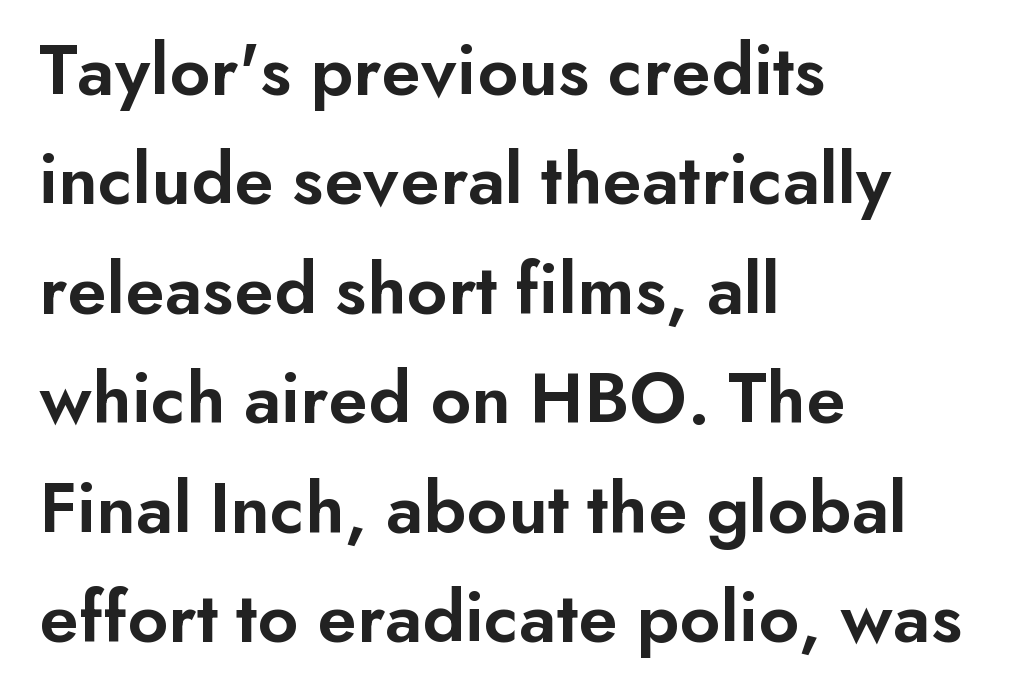
Q: Is the text bold? A: Semi-bold.
Q: Is the text italic (slanted)? A: No, it is upright.
Q: Is the typeface a serif or a sans-serif typeface? A: Sans-serif.
Q: Is the text underlined? A: No.
Q: How is the paragraph aligned? A: Left-aligned.
Q: Is the spacing between letters normal or unusually wide? A: Normal.
Q: Is the spacing between lines tight, normal or loose? A: Normal.
Q: Width (condensed, normal, or wide)? A: Normal.
Q: Stroke contrast? A: Low.
Q: x-height? A: Small.
Q: Monospaced? A: No.
